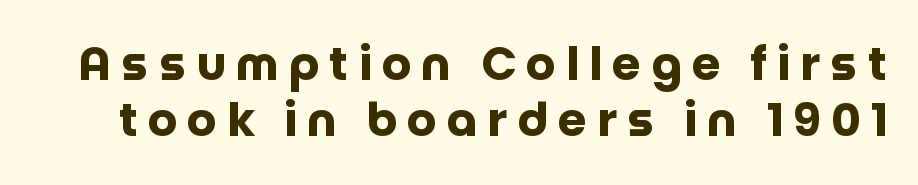
The image shows 46 px heavy sans-serif type, upright; set line spacing 1.22x, unusually wide letter spacing (+0.22 em), not underlined; low stroke contrast and a large x-height.
